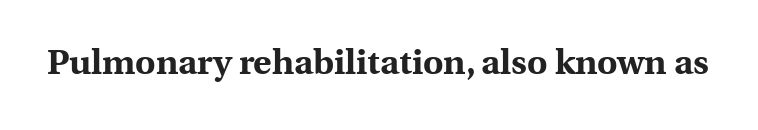
The gaps between neighbouring characters are ordinary and unremarkable. In terms of letterform style, serifs are clearly present. Every character sits straight up, as roman type does. Here the designer chose a conventional face with non-uniform glyph widths. The baseline area is clear.
